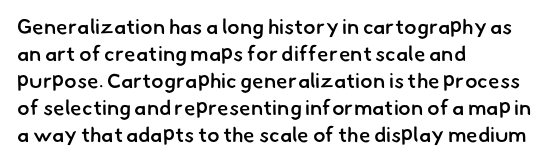
{"bold": "semi", "underline": "no", "align": "left", "line_spacing": "normal", "line_spacing_ratio": 1.28, "letter_spacing": "normal", "letter_spacing_em": 0.0, "glyph_px": 21}
